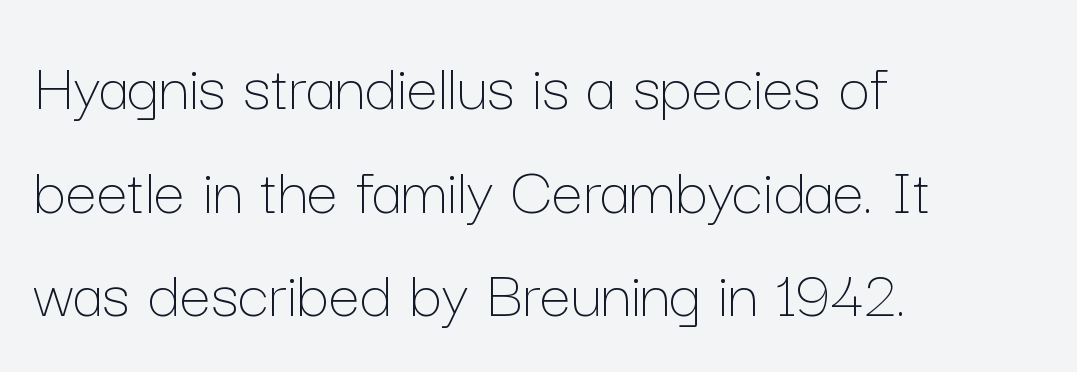
The image shows 70 px thin type, upright; set left-aligned, normal line spacing (1.48x), normal letter spacing, not underlined; low stroke contrast and a medium x-height.
